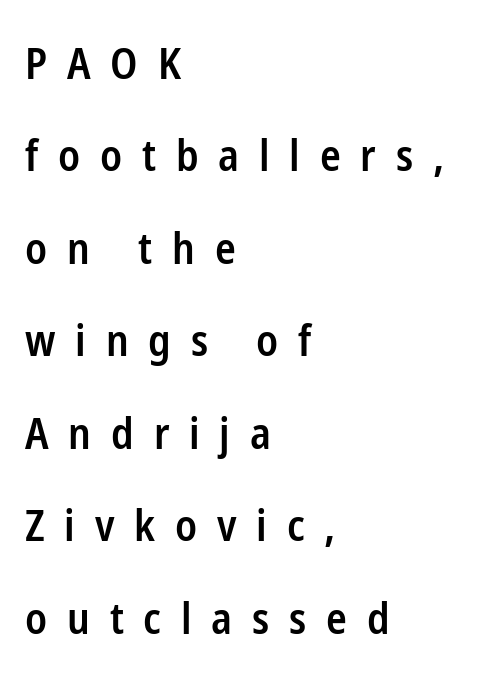
The image shows 43 px semibold, condensed sans-serif type, upright; set left-aligned, loose line spacing (2.15x), unusually wide letter spacing (+0.46 em), not underlined; low stroke contrast and a medium x-height.
